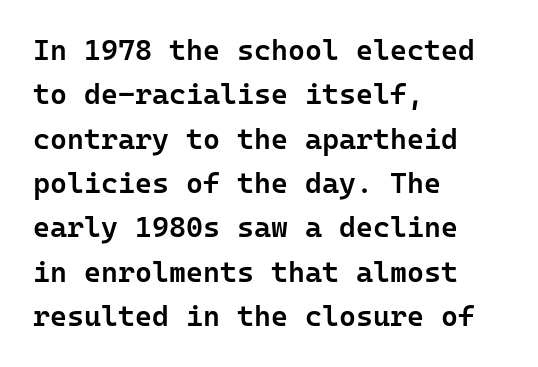
A bare baseline throughout the passage. Do the letters lean? They stand straight. In terms of leading, this rendering sits right in the middle. The face used here is rendered with its standard letterfit.
